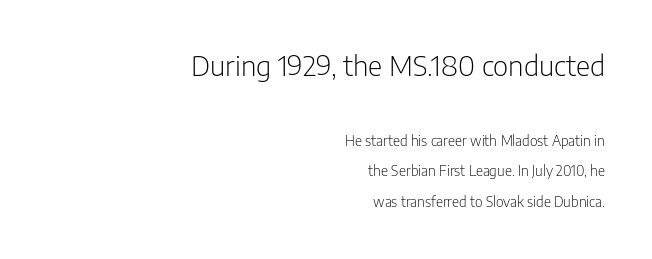
Q: Is the text bold? A: No.
Q: Is the text italic (slanted)? A: No, it is upright.
Q: Is the typeface a serif or a sans-serif typeface? A: Sans-serif.
Q: Is the text underlined? A: No.
Q: How is the paragraph aligned? A: Right-aligned.
Q: Is the spacing between letters normal or unusually wide? A: Normal.
Q: Is the spacing between lines tight, normal or loose? A: Loose.
Q: Which block of text is set in a larger size, the first (top) or the second (bottom)? A: The first (top) one.
Q: Width (condensed, normal, or wide)? A: Condensed.
Q: Stroke contrast? A: Low.
Q: x-height? A: Medium.
Q: Monospaced? A: No.
